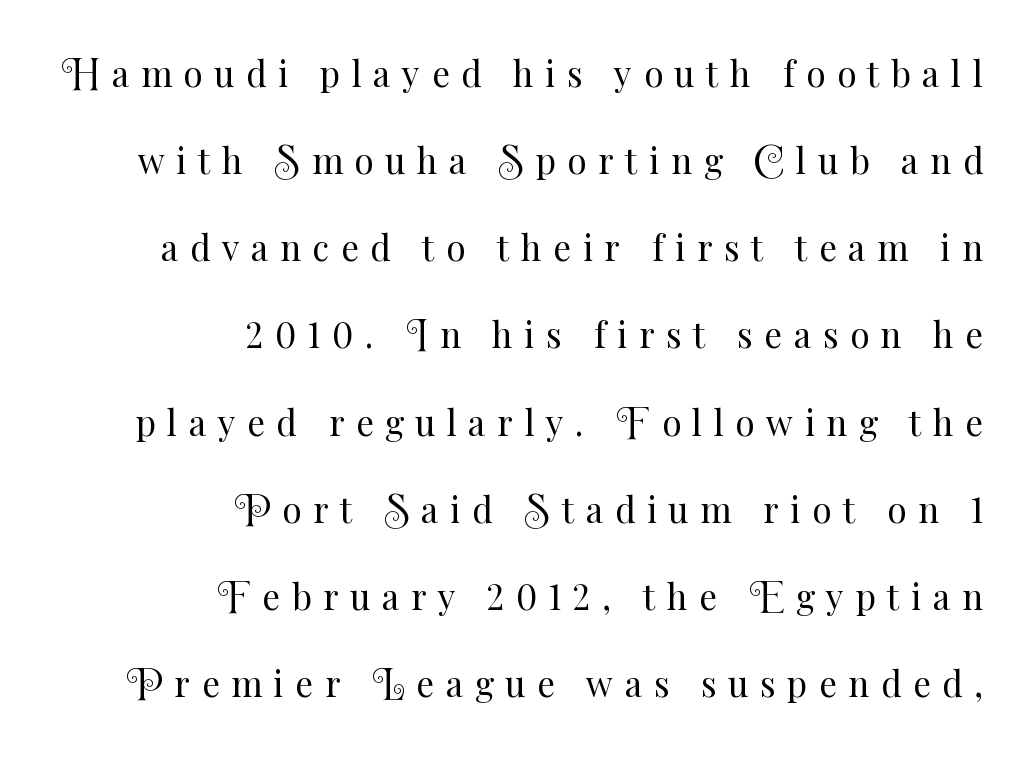
The image shows 35 px regular-weight type, upright; set right-aligned, loose line spacing (2.49x), unusually wide letter spacing (+0.33 em), not underlined; medium stroke contrast and a small x-height.
